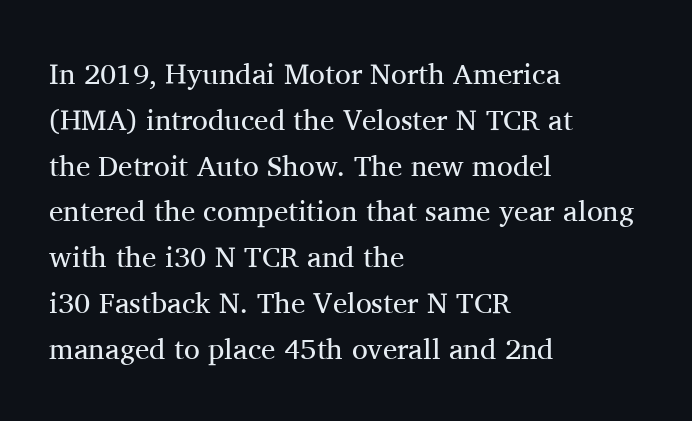
{"serif": "yes", "italic": "no", "bold": "no", "weight": "regular", "width": "normal", "stroke_contrast": "medium", "x_height": "medium", "monospaced": "no", "underline": "no", "align": "left", "line_spacing": "normal", "line_spacing_ratio": 1.58, "letter_spacing": "normal", "letter_spacing_em": 0.0, "glyph_px": 29}
